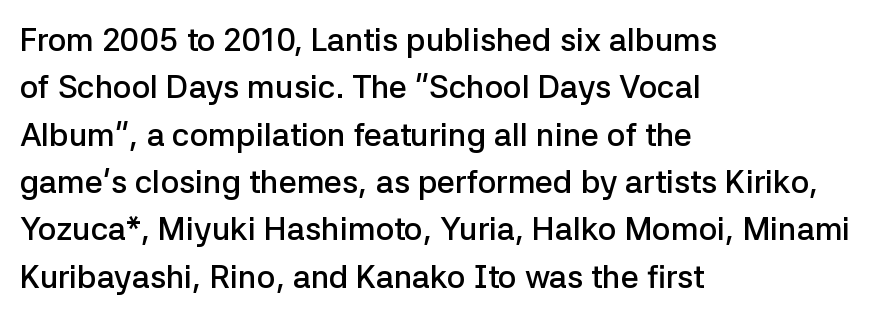
Q: Is the text bold? A: Semi-bold.
Q: Is the text italic (slanted)? A: No, it is upright.
Q: Is the typeface a serif or a sans-serif typeface? A: Sans-serif.
Q: Is the text underlined? A: No.
Q: How is the paragraph aligned? A: Left-aligned.
Q: Is the spacing between letters normal or unusually wide? A: Normal.
Q: Is the spacing between lines tight, normal or loose? A: Normal.
Q: Width (condensed, normal, or wide)? A: Normal.
Q: Stroke contrast? A: Low.
Q: x-height? A: Medium.
Q: Monospaced? A: No.
